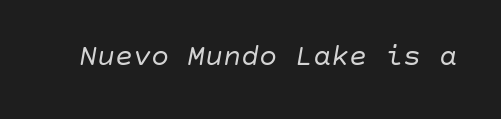
Q: Is the text bold? A: No.
Q: Is the text italic (slanted)? A: Yes, it leans right by about 10 degrees.
Q: Is the text underlined? A: No.
Q: Is the spacing between letters normal or unusually wide? A: Normal.
Q: Width (condensed, normal, or wide)? A: Normal.
Q: Stroke contrast? A: Low.
Q: x-height? A: Large.
